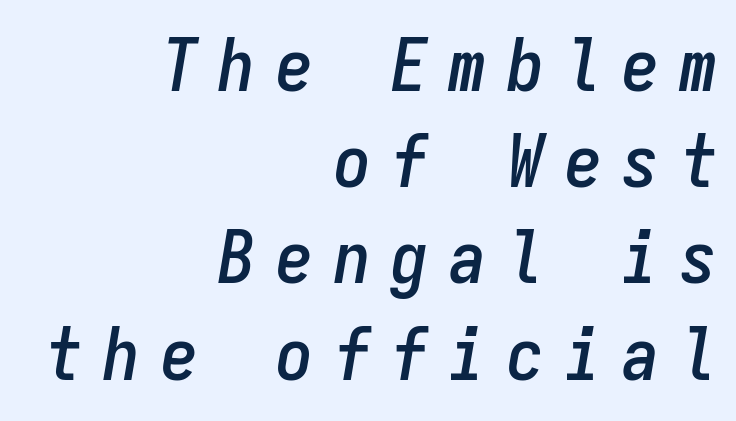
The image shows 74 px condensed type, italic (leaning right), monospaced; set right-aligned, normal line spacing (1.3x), unusually wide letter spacing (+0.28 em), not underlined; low stroke contrast and a medium x-height.
